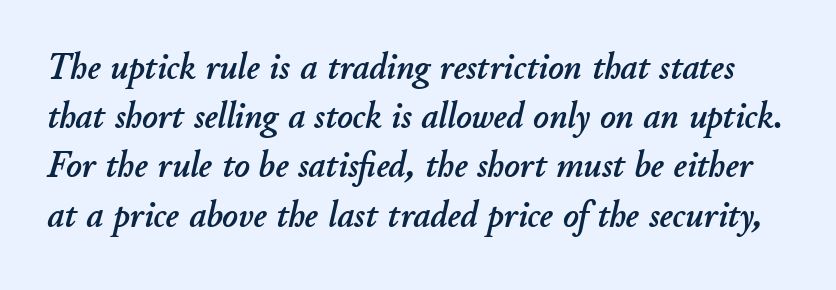
Q: Is the text italic (slanted)? A: Yes, it leans right by about 11 degrees.
Q: Is the text underlined? A: No.
Q: Is the spacing between letters normal or unusually wide? A: Normal.
Q: Is the spacing between lines tight, normal or loose? A: Normal.
Q: Width (condensed, normal, or wide)? A: Normal.
Q: Stroke contrast? A: Low.
Q: x-height? A: Small.
Q: Monospaced? A: No.
